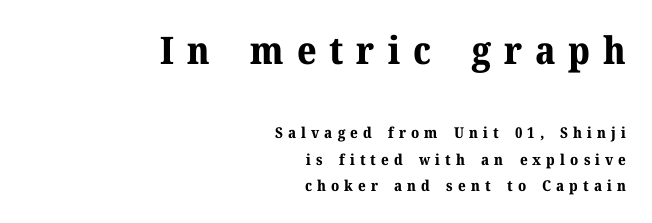
Right-aligned paragraph, ragged on the left. Thick stems and heavy bowls — unmistakably bold. Italic? Not at all — the glyphs are vertical. The face used here appears at its bigger size in the upper chunk.
